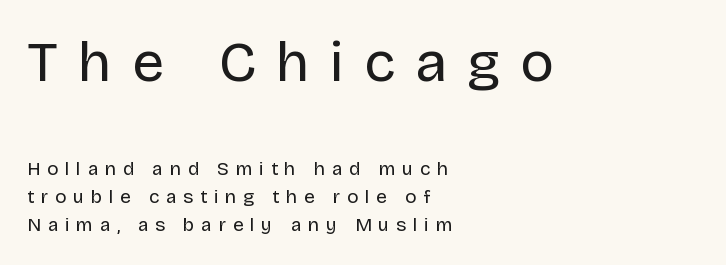
{"serif": "no", "italic": "no", "bold": "no", "weight": "regular", "width": "normal", "stroke_contrast": "low", "x_height": "large", "monospaced": "no", "underline": "no", "align": "left", "line_spacing": "normal", "line_spacing_ratio": 1.48, "letter_spacing": "wide", "letter_spacing_em": 0.35, "larger_block": "first", "size_ratio": 3.0, "glyph_px": 57}
